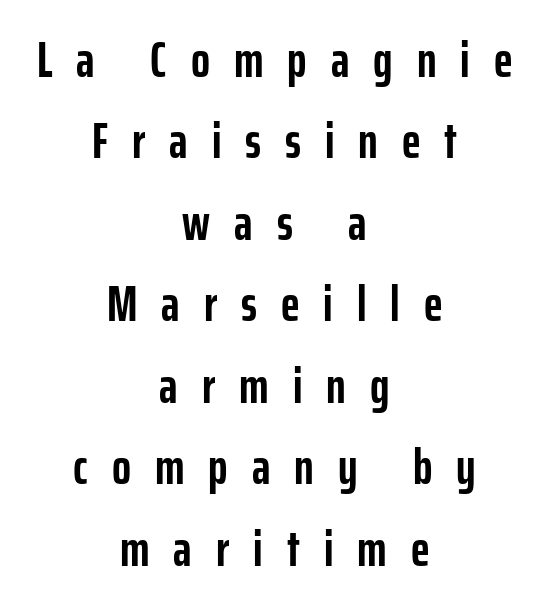
Q: Is the text bold? A: Yes.
Q: Is the text italic (slanted)? A: No, it is upright.
Q: Is the typeface a serif or a sans-serif typeface? A: Sans-serif.
Q: Is the text underlined? A: No.
Q: How is the paragraph aligned? A: Centered.
Q: Is the spacing between letters normal or unusually wide? A: Unusually wide.
Q: Is the spacing between lines tight, normal or loose? A: Normal.
Q: Width (condensed, normal, or wide)? A: Condensed.
Q: Stroke contrast? A: Low.
Q: x-height? A: Medium.
Q: Monospaced? A: No.
